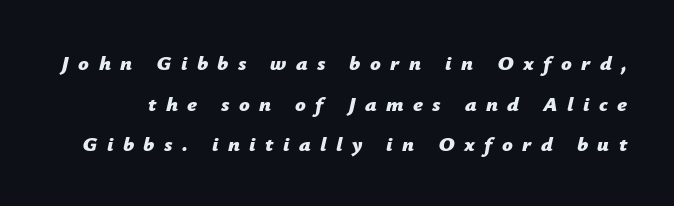
The image shows 21 px bold type, italic (leaning right); set loose line spacing (1.94x), unusually wide letter spacing (+0.45 em), not underlined.
